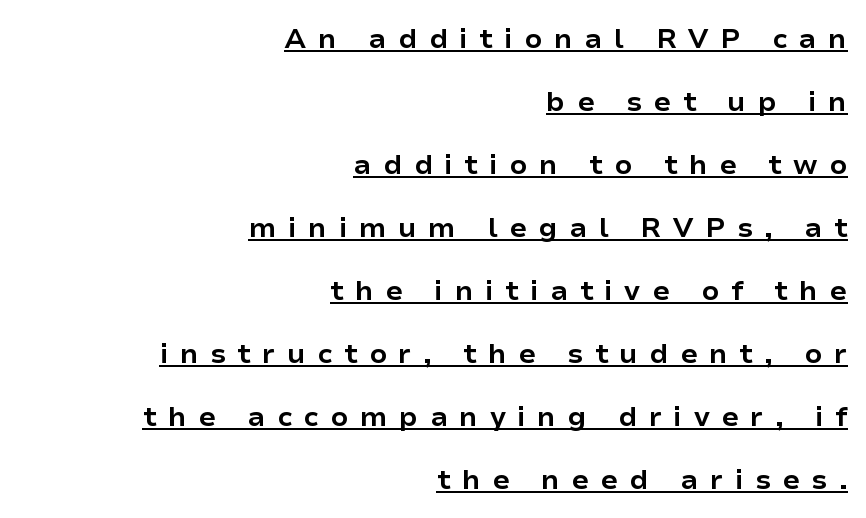
Reading down the block, your eye finds every line finishing at a fixed right position. Is this a fixed-width face? No — the glyphs have proportional, varying widths. On the weight axis this lands at bold, roughly 700. Loose tracking; the words dissolve into strings of separated letters.
